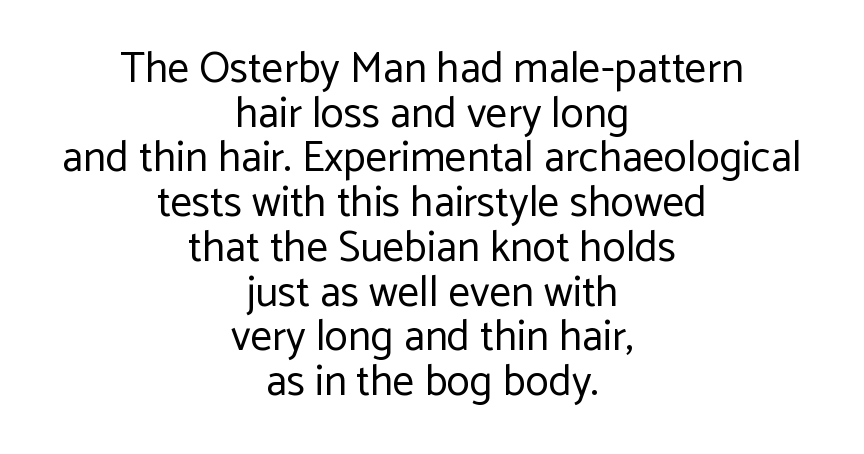
{"serif": "no", "italic": "no", "bold": "no", "weight": "regular", "width": "normal", "stroke_contrast": "low", "x_height": "medium", "monospaced": "no", "underline": "no", "align": "center", "line_spacing": "tight", "line_spacing_ratio": 1.04, "letter_spacing": "normal", "letter_spacing_em": 0.0, "glyph_px": 43}
